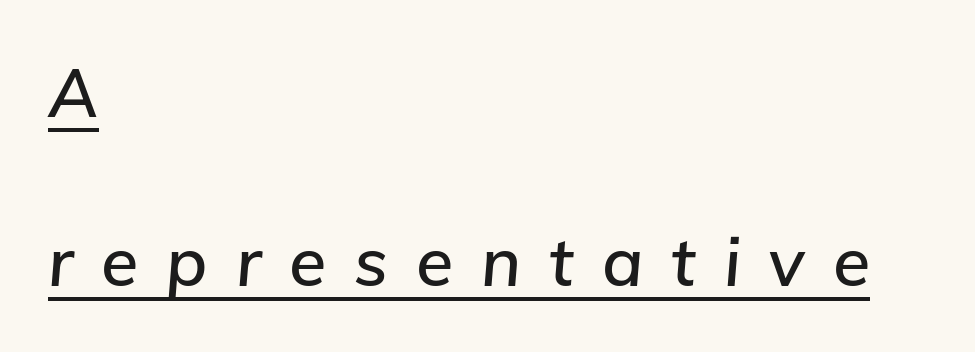
The image shows 68 px text type, italic (leaning right); set left-aligned, loose line spacing (2.49x), unusually wide letter spacing (+0.41 em), underlined; low stroke contrast and a medium x-height.
